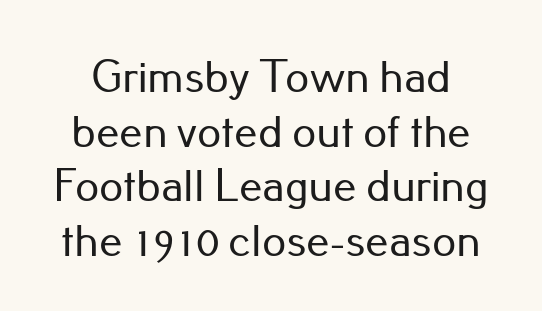
The image shows 47 px sans-serif type, upright; set line spacing 1.16x, normal letter spacing, not underlined; low stroke contrast and a small x-height.
